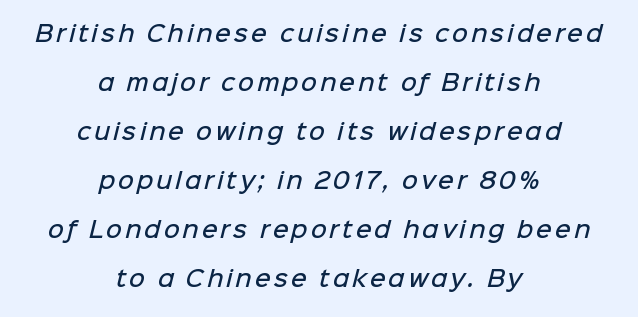
Q: Is the text bold? A: Semi-bold.
Q: Is the text underlined? A: No.
Q: How is the paragraph aligned? A: Centered.
Q: Is the spacing between lines tight, normal or loose? A: Loose.
